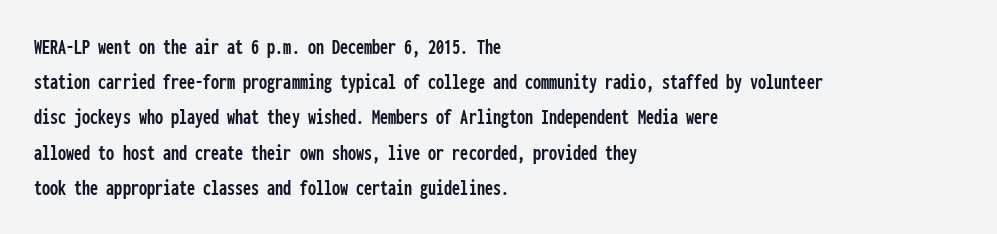
Q: Is the text italic (slanted)? A: No, it is upright.
Q: Is the text underlined? A: No.
Q: How is the paragraph aligned? A: Left-aligned.
Q: Is the spacing between letters normal or unusually wide? A: Normal.
Q: Is the spacing between lines tight, normal or loose? A: Normal.
